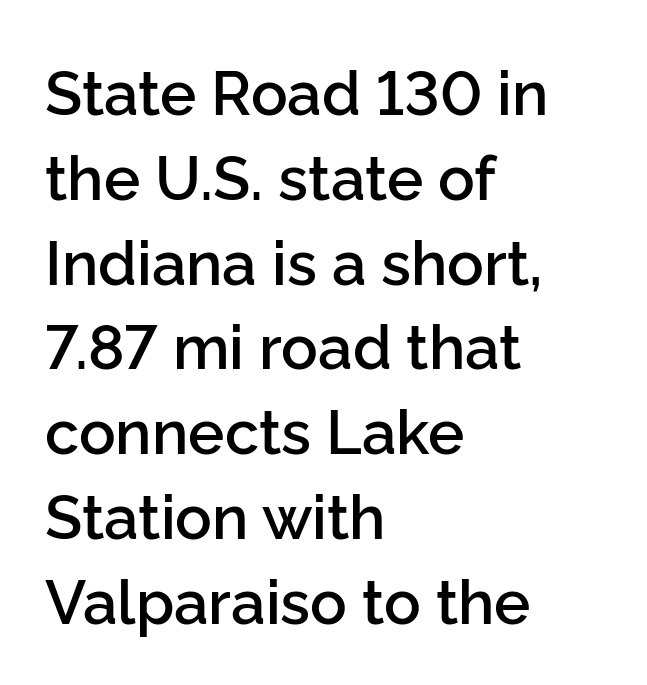
{"serif": "no", "italic": "no", "bold": "semi", "weight": "semibold", "width": "normal", "stroke_contrast": "low", "x_height": "medium", "monospaced": "no", "underline": "no", "align": "left", "line_spacing": "normal", "line_spacing_ratio": 1.39, "letter_spacing": "normal", "letter_spacing_em": 0.0, "glyph_px": 61}
